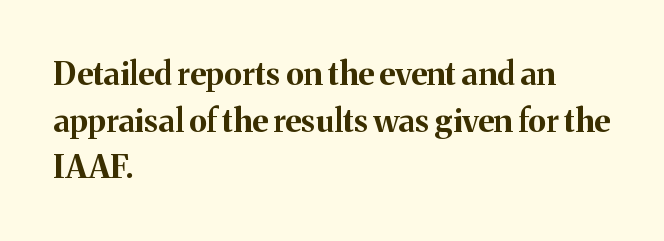
{"serif": "yes", "italic": "no", "bold": "yes", "weight": "bold", "width": "normal", "stroke_contrast": "medium", "x_height": "medium", "monospaced": "no", "underline": "no", "align": "left", "line_spacing": "normal", "line_spacing_ratio": 1.46, "letter_spacing": "normal", "letter_spacing_em": 0.0, "glyph_px": 32}
